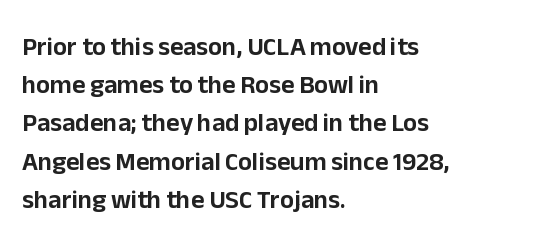
Q: Is the text italic (slanted)? A: No, it is upright.
Q: Is the text underlined? A: No.
Q: How is the paragraph aligned? A: Left-aligned.
Q: Is the spacing between letters normal or unusually wide? A: Normal.
Q: Is the spacing between lines tight, normal or loose? A: Normal.
